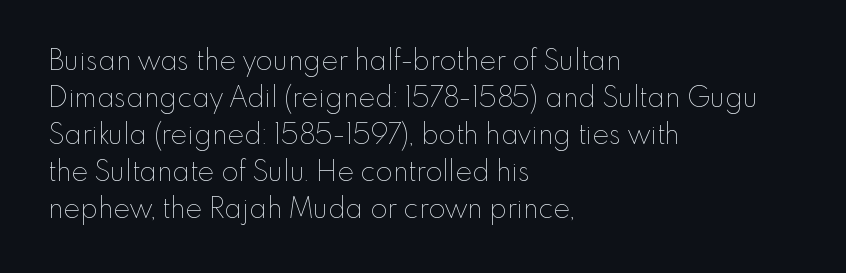
The face looks like a standard text weight, possibly lighter. The letters stand straight up with perfectly vertical stems. Looks like regular typesetting: each glyph gets only the width it needs. If you measured baseline to baseline, you'd find a middling distance. This sample is left-justified, so line endings fall wherever the words run out.
